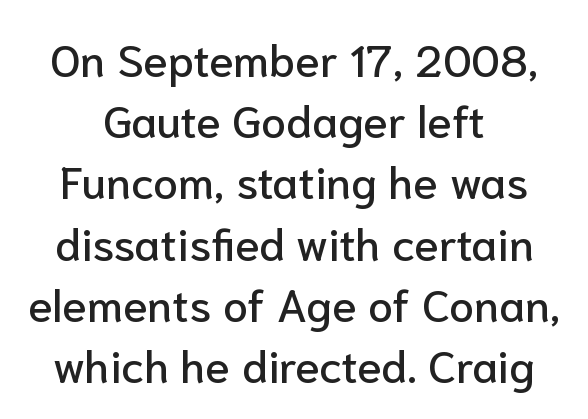
Note the varied advance widths — an 'i' is clearly narrower than an 'm'. The space beneath each line is pristine and unruled. The passage shown has conventional tracking throughout. The typeface chosen for these lines omits serifs.
